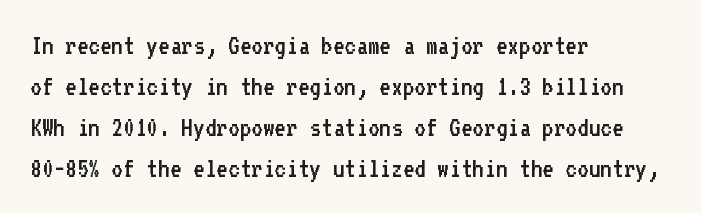
Q: Is the text bold? A: No.
Q: Is the text italic (slanted)? A: No, it is upright.
Q: Is the typeface a serif or a sans-serif typeface? A: Sans-serif.
Q: Is the text underlined? A: No.
Q: How is the paragraph aligned? A: Left-aligned.
Q: Is the spacing between letters normal or unusually wide? A: Normal.
Q: Is the spacing between lines tight, normal or loose? A: Normal.
Q: Width (condensed, normal, or wide)? A: Normal.
Q: Stroke contrast? A: Low.
Q: x-height? A: Medium.
Q: Monospaced? A: Yes.
